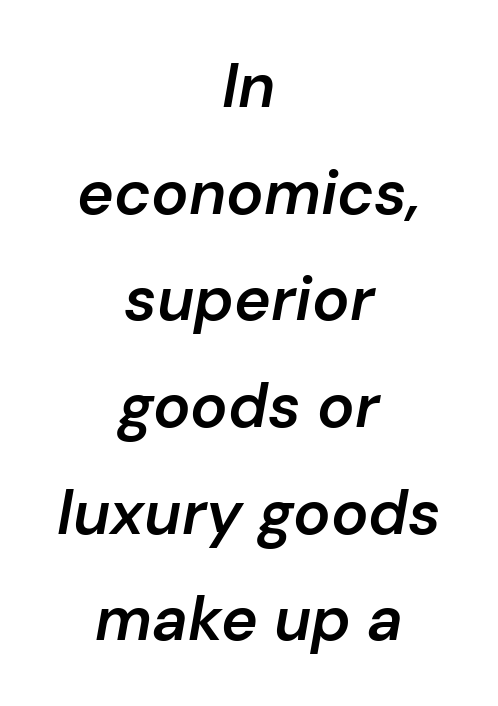
Nothing unusual about the tracking: characters are spaced as the font intends. The zone under the glyphs is completely vacant. Layout note: lines centered. A fair bit of extra ink — the face is semibold, not bold. The rendering uses natural spacing where letterforms have individual widths.
